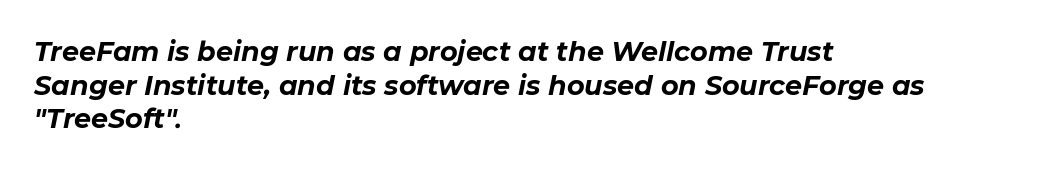
{"italic": "yes", "lean": "right", "slant_degrees": 11, "bold": "yes", "underline": "no", "align": "left", "line_spacing": "normal", "line_spacing_ratio": 1.25, "letter_spacing": "normal", "letter_spacing_em": 0.0, "glyph_px": 27}
